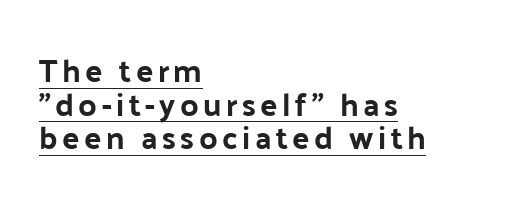
Q: Is the text italic (slanted)? A: No, it is upright.
Q: Is the typeface a serif or a sans-serif typeface? A: Sans-serif.
Q: Is the text underlined? A: Yes.
Q: How is the paragraph aligned? A: Left-aligned.
Q: Is the spacing between lines tight, normal or loose? A: Tight.
Q: Width (condensed, normal, or wide)? A: Normal.
Q: Stroke contrast? A: Low.
Q: x-height? A: Medium.
Q: Monospaced? A: No.
